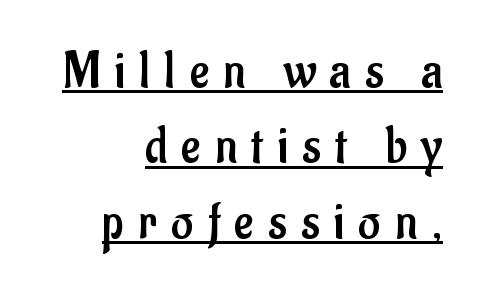
{"serif": "no", "italic": "no", "bold": "no", "weight": "regular", "width": "condensed", "stroke_contrast": "low", "x_height": "small", "monospaced": "no", "underline": "yes", "align": "right", "line_spacing": "normal", "line_spacing_ratio": 1.42, "letter_spacing": "wide", "letter_spacing_em": 0.27, "glyph_px": 53}
